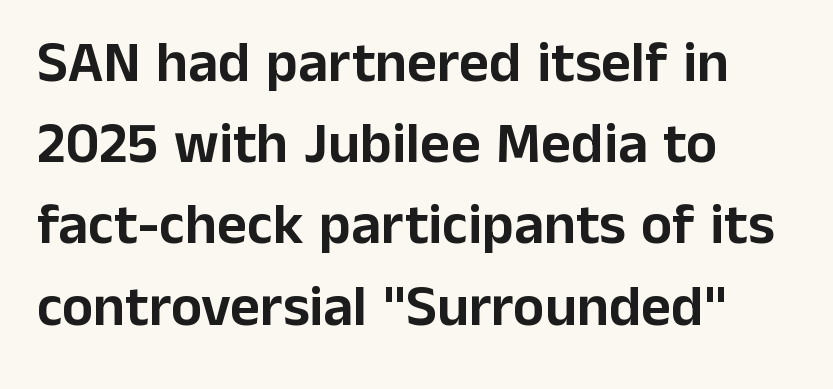
Italic? Not at all — the glyphs are vertical. Rows of type keep a routine distance in the vertical direction. Words float on clear page, feet unadorned. Looks like regular typesetting: each glyph gets only the width it needs.
